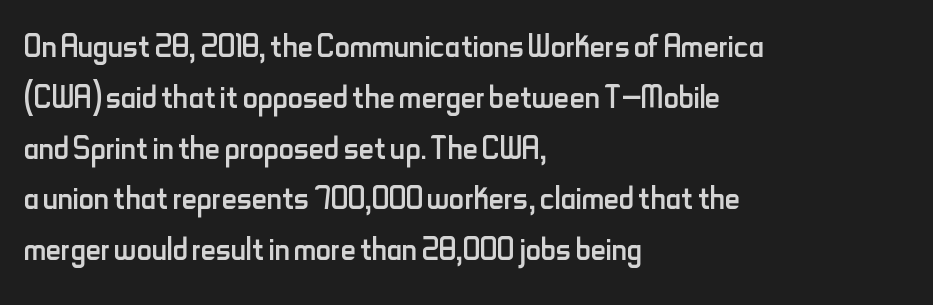
{"serif": "no", "italic": "no", "bold": "no", "weight": "regular", "width": "condensed", "stroke_contrast": "low", "x_height": "small", "monospaced": "no", "underline": "no", "align": "left", "line_spacing_ratio": 1.21, "letter_spacing": "normal", "letter_spacing_em": 0.0, "glyph_px": 42}
